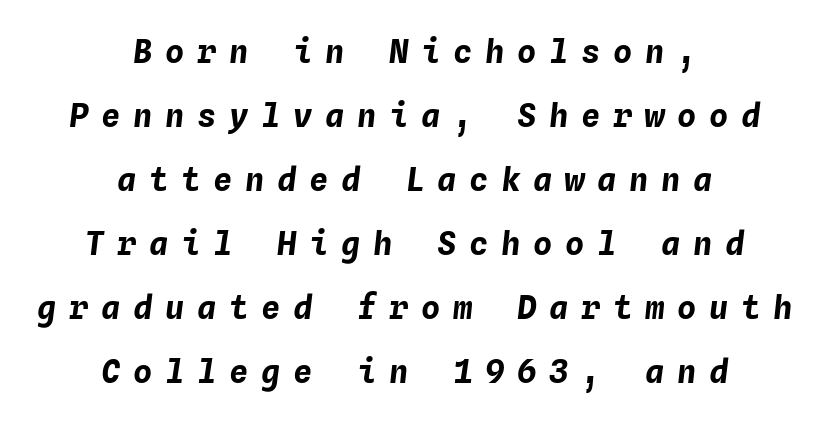
Q: Is the text bold? A: Yes.
Q: Is the text italic (slanted)? A: Yes, it leans right by about 4 degrees.
Q: Is the text underlined? A: No.
Q: How is the paragraph aligned? A: Centered.
Q: Is the spacing between letters normal or unusually wide? A: Unusually wide.
Q: Is the spacing between lines tight, normal or loose? A: Loose.
Q: Width (condensed, normal, or wide)? A: Normal.
Q: Stroke contrast? A: Low.
Q: x-height? A: Medium.
Q: Monospaced? A: Yes.
